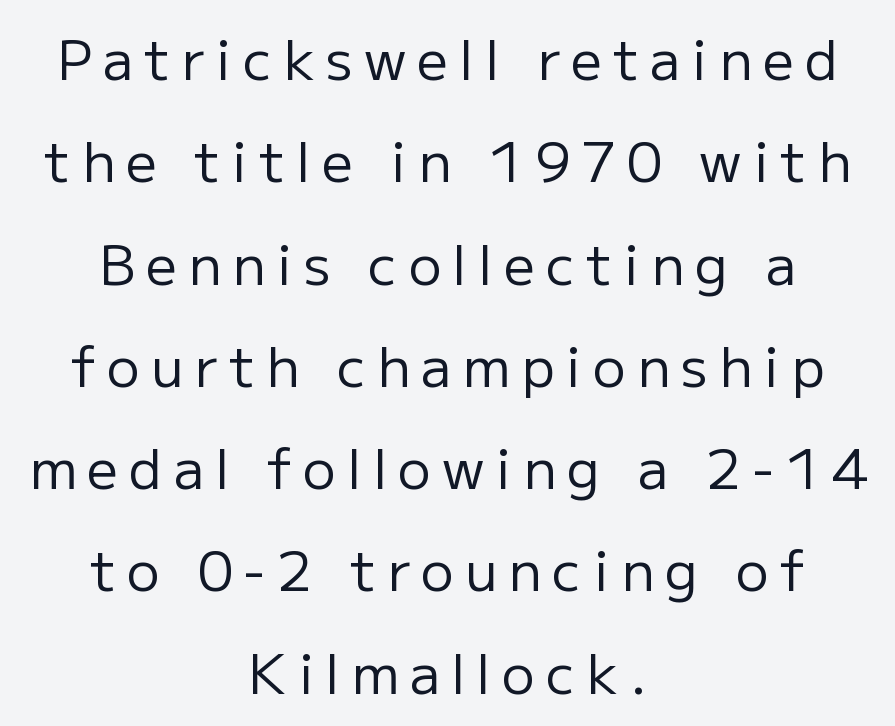
Q: Is the text bold? A: No.
Q: Is the text italic (slanted)? A: No, it is upright.
Q: Is the typeface a serif or a sans-serif typeface? A: Sans-serif.
Q: Is the text underlined? A: No.
Q: How is the paragraph aligned? A: Centered.
Q: Is the spacing between letters normal or unusually wide? A: Unusually wide.
Q: Width (condensed, normal, or wide)? A: Normal.
Q: Stroke contrast? A: Low.
Q: x-height? A: Medium.
Q: Monospaced? A: No.
